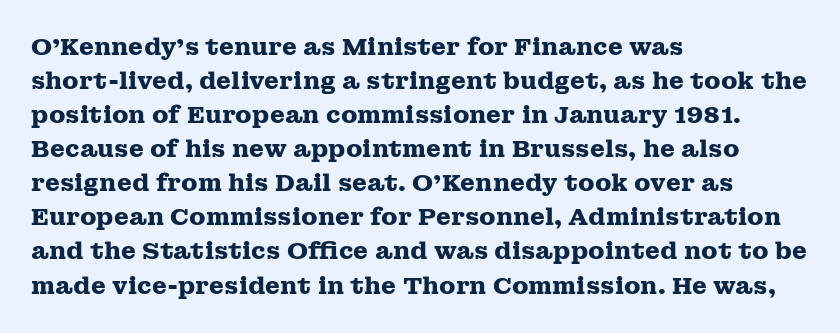
The passage shown stacks its lines at a standard gap. These lines keep a tight, regular rhythm from letter to letter. Descenders hang freely into open space. The sample has been set heavy, in full bold. Leftover space on each line is placed entirely after the last word. Nope, not italic — everything's standing straight.
